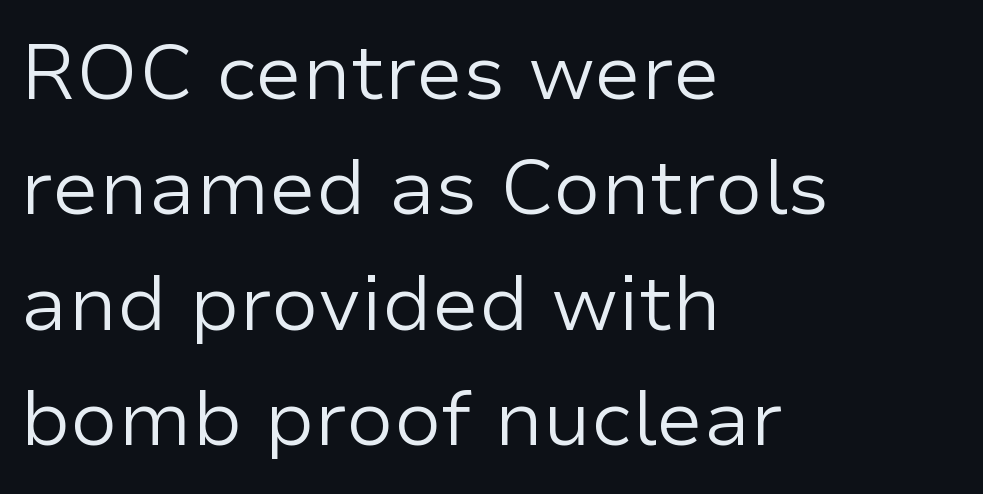
{"serif": "no", "italic": "no", "bold": "no", "weight": "regular", "width": "normal", "stroke_contrast": "low", "x_height": "medium", "monospaced": "no", "underline": "no", "align": "left", "line_spacing": "normal", "line_spacing_ratio": 1.48, "letter_spacing": "normal", "letter_spacing_em": 0.0, "glyph_px": 78}
